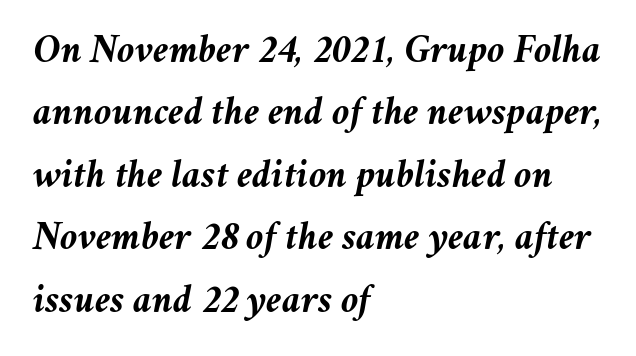
The image shows 40 px semibold type, italic (leaning right); set left-aligned, normal line spacing (1.56x), normal letter spacing, not underlined; medium stroke contrast and a medium x-height.
